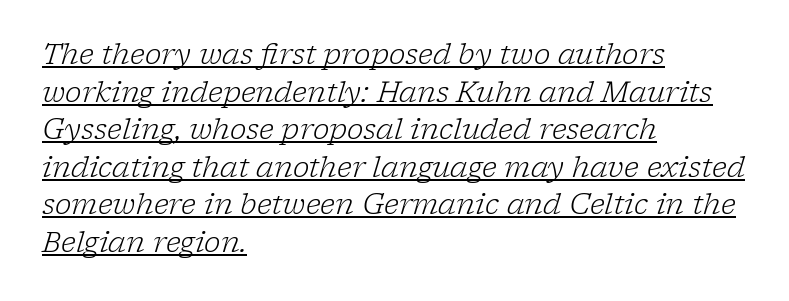
{"serif": "yes", "italic": "yes", "lean": "right", "slant_degrees": 17, "bold": "no", "weight": "light", "width": "normal", "stroke_contrast": "low", "x_height": "medium", "monospaced": "no", "underline": "yes", "align": "left", "line_spacing": "normal", "line_spacing_ratio": 1.34, "letter_spacing": "normal", "letter_spacing_em": 0.0, "glyph_px": 28}
